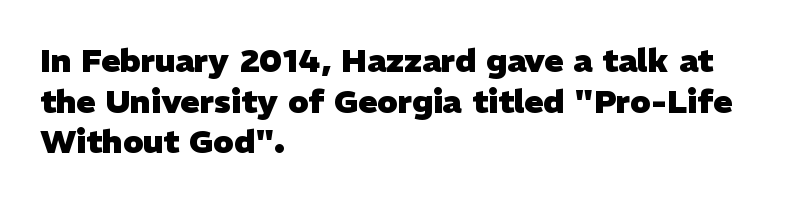
The image shows 32 px heavy sans-serif type; set left-aligned, normal line spacing (1.27x), normal letter spacing, not underlined; low stroke contrast and a medium x-height.
